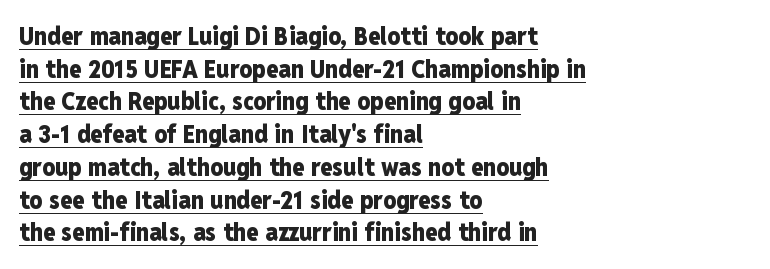
Q: Is the text bold? A: Yes.
Q: Is the text italic (slanted)? A: No, it is upright.
Q: Is the text underlined? A: Yes.
Q: How is the paragraph aligned? A: Left-aligned.
Q: Is the spacing between letters normal or unusually wide? A: Normal.
Q: Is the spacing between lines tight, normal or loose? A: Normal.
